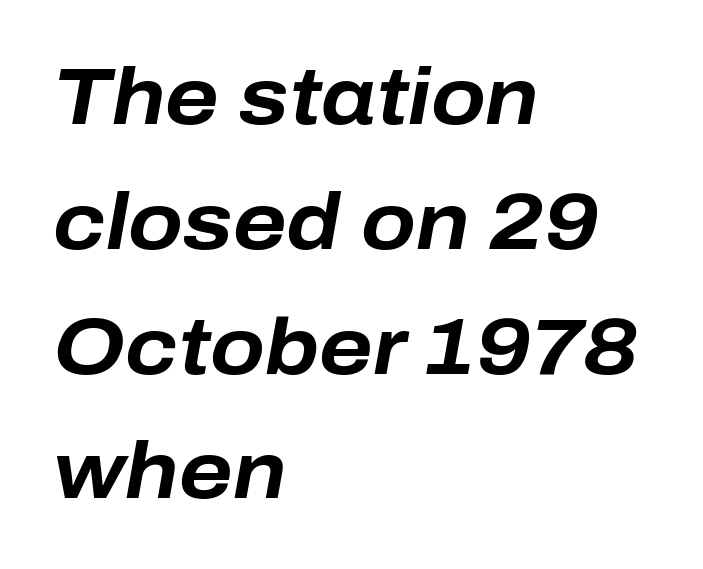
Which margin do the lines hug? The left one — the right edge is uneven. Students, note that the glyphs here touch the page at normal intervals. The typesetting leans heavy: a genuine bold. The passage shown is typed in a proportional face where columns would drift. Designer's note — italics engaged. If you measured baseline to baseline, you'd find a middling distance.
